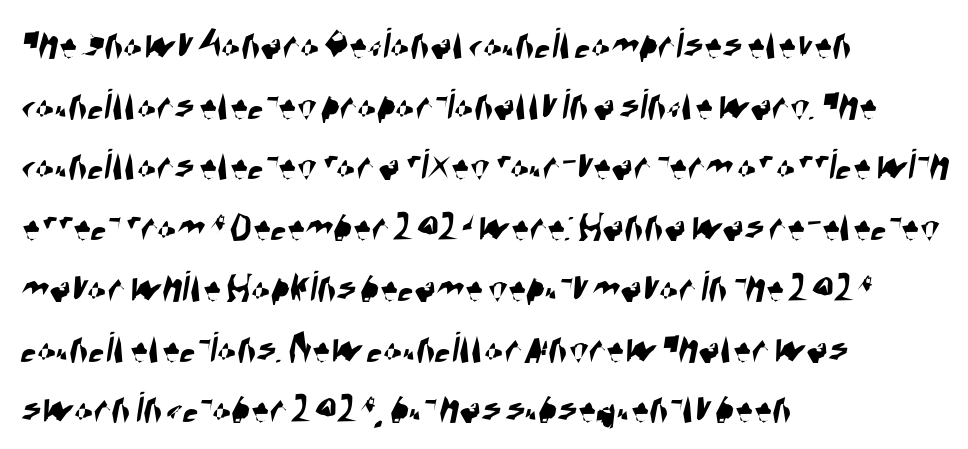
Q: Is the typeface a serif or a sans-serif typeface? A: Sans-serif.
Q: Is the text underlined? A: No.
Q: How is the paragraph aligned? A: Left-aligned.
Q: Is the spacing between letters normal or unusually wide? A: Normal.
Q: Is the spacing between lines tight, normal or loose? A: Normal.
Q: Width (condensed, normal, or wide)? A: Condensed.
Q: Stroke contrast? A: High.
Q: x-height? A: Large.
Q: Monospaced? A: No.
